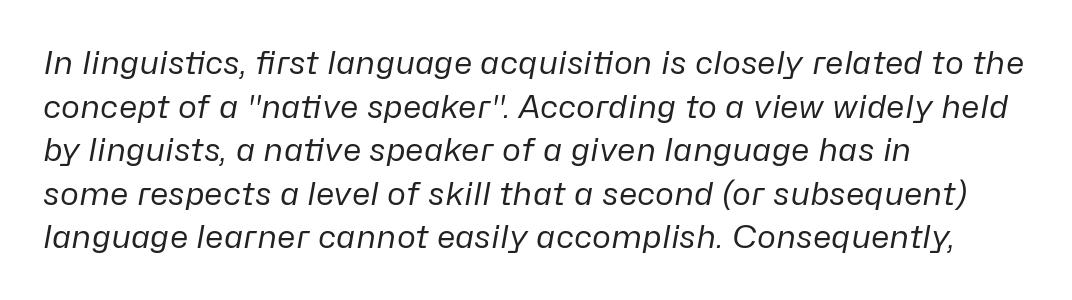
Q: Is the text bold? A: No.
Q: Is the text italic (slanted)? A: Yes, it leans right by about 10 degrees.
Q: Is the text underlined? A: No.
Q: How is the paragraph aligned? A: Left-aligned.
Q: Is the spacing between letters normal or unusually wide? A: Normal.
Q: Is the spacing between lines tight, normal or loose? A: Normal.
Q: Width (condensed, normal, or wide)? A: Normal.
Q: Stroke contrast? A: Low.
Q: x-height? A: Medium.
Q: Monospaced? A: No.
